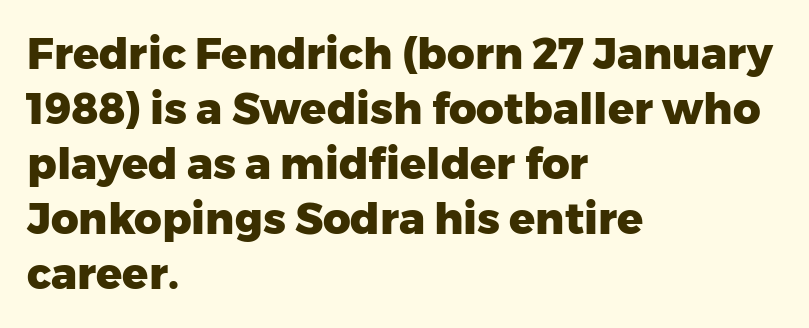
The image shows 43 px heavy sans-serif type, upright; set left-aligned, normal line spacing (1.28x), normal letter spacing, not underlined; low stroke contrast and a medium x-height.
